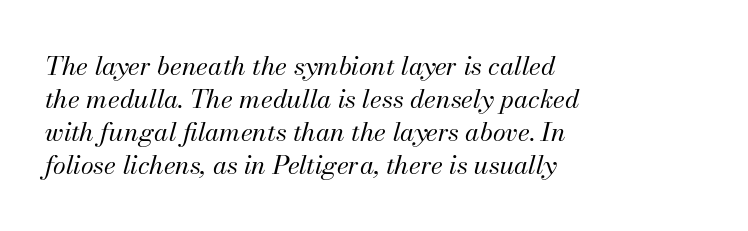
The image shows 26 px text type, italic (leaning right); set left-aligned, normal line spacing (1.27x), normal letter spacing, not underlined.
